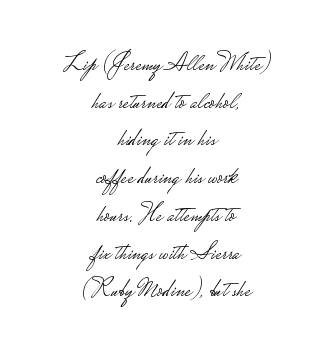
{"bold": "no", "underline": "no", "align": "center", "line_spacing": "normal", "line_spacing_ratio": 1.51, "letter_spacing": "normal", "letter_spacing_em": 0.0, "glyph_px": 25}
